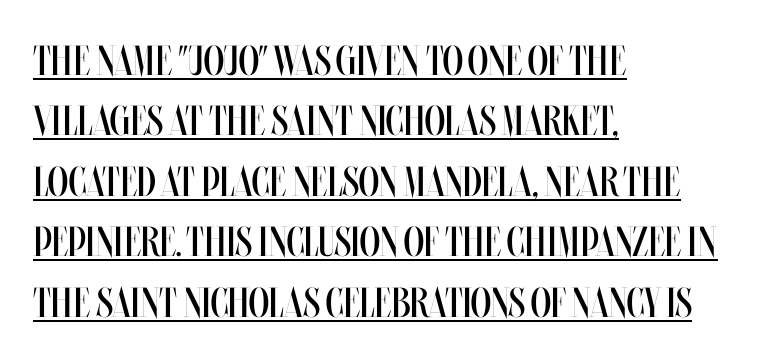
Reading down the column, the eye jumps a familiar distance to each next line. This is underlined copy, the kind a proofreader might mark for attention. The passage shown is typed in a proportional face where columns would drift. Where is the straight margin? On the left. Nothing unusual about the tracking: characters are spaced as the font intends. This is roman type, the default non-slanted kind.
